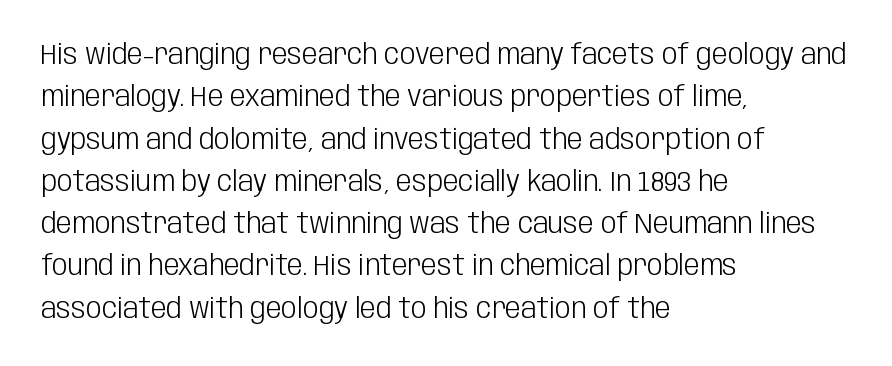
{"serif": "no", "italic": "no", "bold": "no", "weight": "light", "width": "condensed", "stroke_contrast": "low", "x_height": "large", "monospaced": "no", "underline": "no", "align": "left", "line_spacing": "normal", "line_spacing_ratio": 1.51, "letter_spacing": "normal", "letter_spacing_em": 0.0, "glyph_px": 28}
